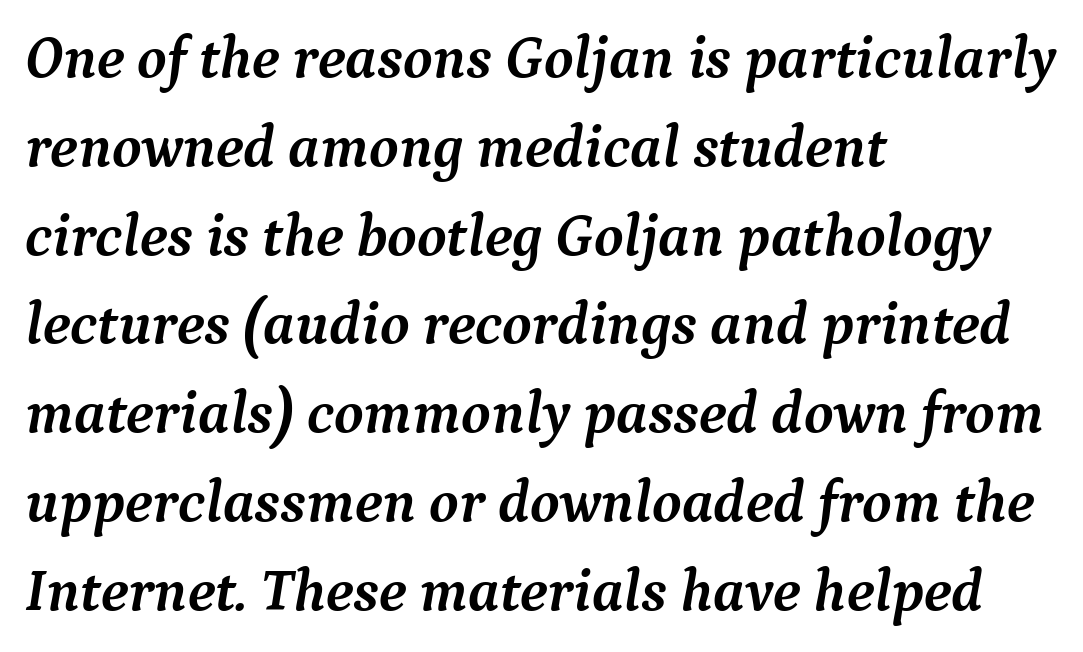
Q: Is the text bold? A: Yes.
Q: Is the text italic (slanted)? A: Yes, it leans right by about 9 degrees.
Q: Is the typeface a serif or a sans-serif typeface? A: Serif.
Q: Is the text underlined? A: No.
Q: How is the paragraph aligned? A: Left-aligned.
Q: Is the spacing between letters normal or unusually wide? A: Normal.
Q: Is the spacing between lines tight, normal or loose? A: Normal.
Q: Width (condensed, normal, or wide)? A: Normal.
Q: Stroke contrast? A: Medium.
Q: x-height? A: Medium.
Q: Monospaced? A: No.
